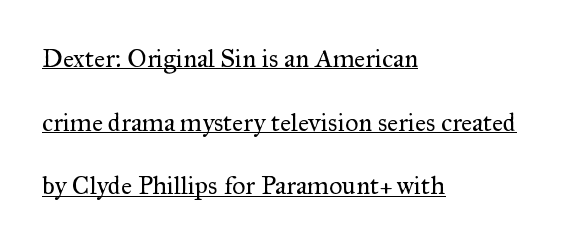
The cut favours lightness, reaching ordinary text weight at its darkest. Line starts are locked; line ends wander. These lines stand farther apart than default settings would place them. What decoration does the sample have? An underline. The face used here is rendered with its standard letterfit.
